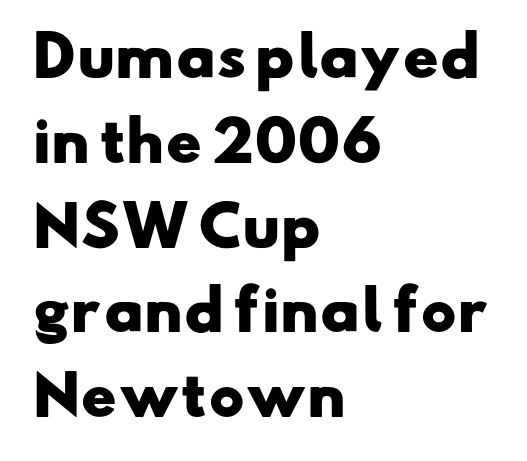
Character widths vary here, with narrow letters taking less room than wide ones. Does the type have serifs? No, each stem ends abruptly. If you drew a ruler down the left edge, every line would touch it. Interline gaps are of average width in this sample. Summary of weight: heavy, a full bold. Here the glyphs are tracked normally, forming tight word shapes.
